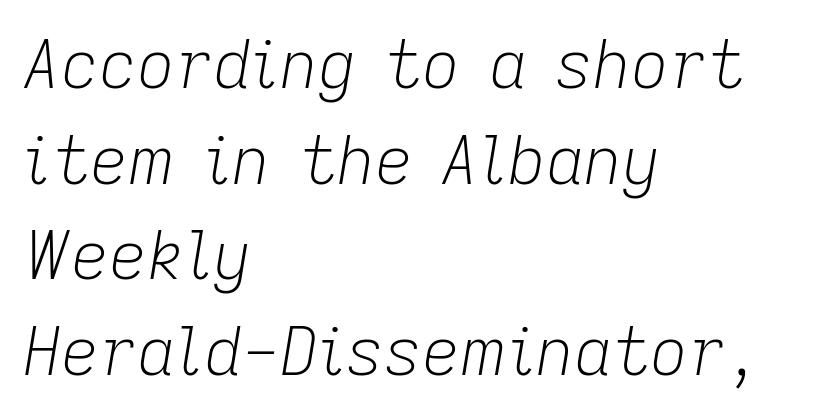
Varying glyph widths throughout — classic text-font behaviour. The designer left line spacing at the default. Nobody drew a line under any word here. The strokes carry an ordinary text weight at most.
